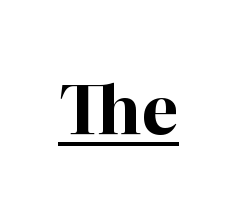
The sample's only ornament is a line tracing under the words. The characters display serif detailing at their extremities. This sample uses an upright cut, with every glyph sitting square on the baseline. Does the weight exceed regular? Yes, all the way to bold. The face used here is rendered with its standard letterfit.
